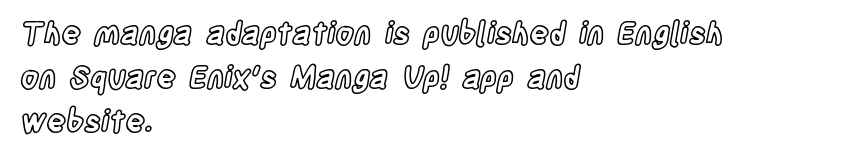
The rag falls on the right side of this text block. These lines are rendered in a variable-pitch font. Words float on clear page, feet unadorned. Notice how descenders clear the ascenders below comfortably — that's standard leading. A typesetter would call this zero additional tracking.
